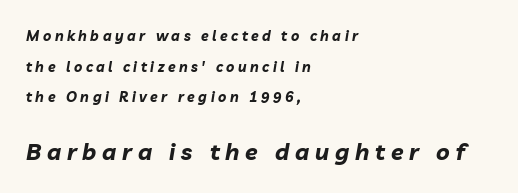
Q: Is the text bold? A: Yes.
Q: Is the text italic (slanted)? A: Yes, it leans right by about 10 degrees.
Q: Is the text underlined? A: No.
Q: How is the paragraph aligned? A: Left-aligned.
Q: Is the spacing between letters normal or unusually wide? A: Unusually wide.
Q: Is the spacing between lines tight, normal or loose? A: Loose.
Q: Which block of text is set in a larger size, the first (top) or the second (bottom)? A: The second (bottom) one.
